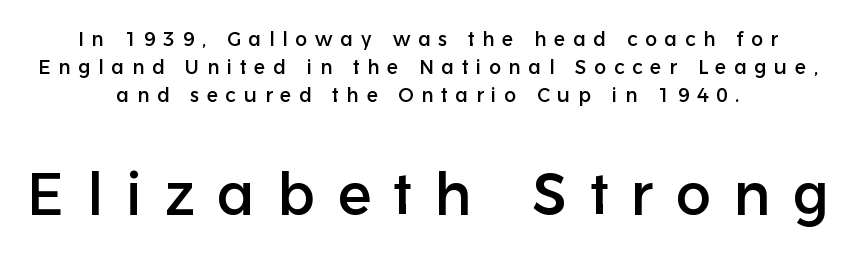
Leftover space on each line is divided equally before and after the words. Unlike italic type, these characters show no tilt at all. Descender tails drop into unmarked territory. The block sitting lower on the canvas is the one with enlarged characters.
